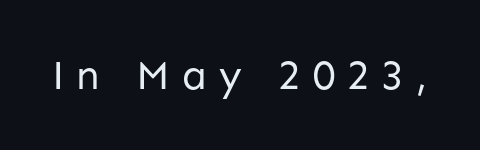
{"serif": "no", "italic": "no", "bold": "no", "weight": "regular", "width": "normal", "stroke_contrast": "low", "x_height": "medium", "monospaced": "no", "underline": "no", "letter_spacing": "wide", "letter_spacing_em": 0.3, "glyph_px": 41}
